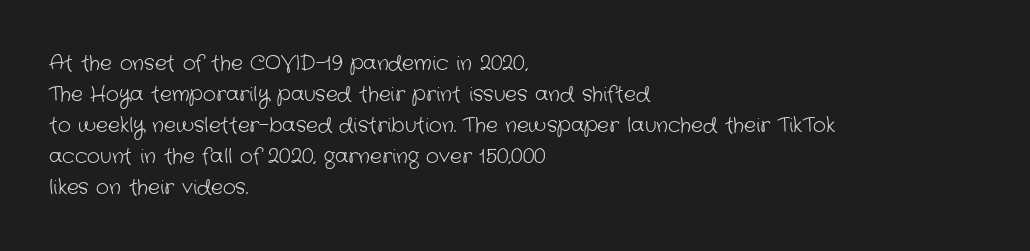
{"bold": "no", "underline": "no", "align": "left", "line_spacing": "normal", "line_spacing_ratio": 1.55, "letter_spacing": "normal", "letter_spacing_em": 0.0, "glyph_px": 20}
